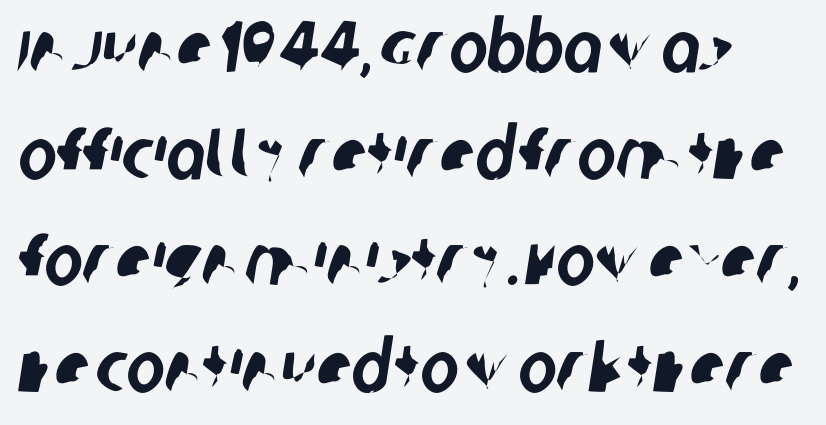
Q: Is the typeface a serif or a sans-serif typeface? A: Sans-serif.
Q: Is the text underlined? A: No.
Q: How is the paragraph aligned? A: Left-aligned.
Q: Is the spacing between letters normal or unusually wide? A: Normal.
Q: Is the spacing between lines tight, normal or loose? A: Normal.
Q: Width (condensed, normal, or wide)? A: Condensed.
Q: Stroke contrast? A: Low.
Q: x-height? A: Large.
Q: Monospaced? A: No.
